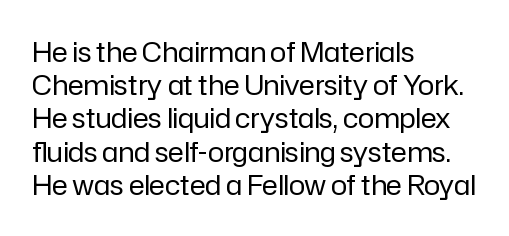
The image shows 27 px text type, upright; set left-aligned, line spacing 1.23x, normal letter spacing, not underlined.
